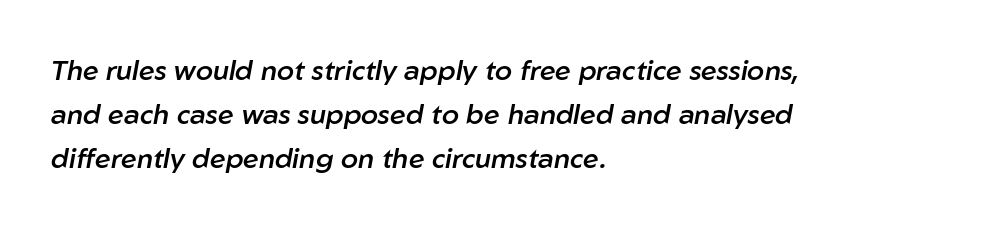
Q: Is the text bold? A: Semi-bold.
Q: Is the text italic (slanted)? A: Yes, it leans right by about 10 degrees.
Q: Is the text underlined? A: No.
Q: How is the paragraph aligned? A: Left-aligned.
Q: Is the spacing between letters normal or unusually wide? A: Normal.
Q: Is the spacing between lines tight, normal or loose? A: Normal.
Q: Width (condensed, normal, or wide)? A: Normal.
Q: Stroke contrast? A: Low.
Q: x-height? A: Medium.
Q: Monospaced? A: No.
